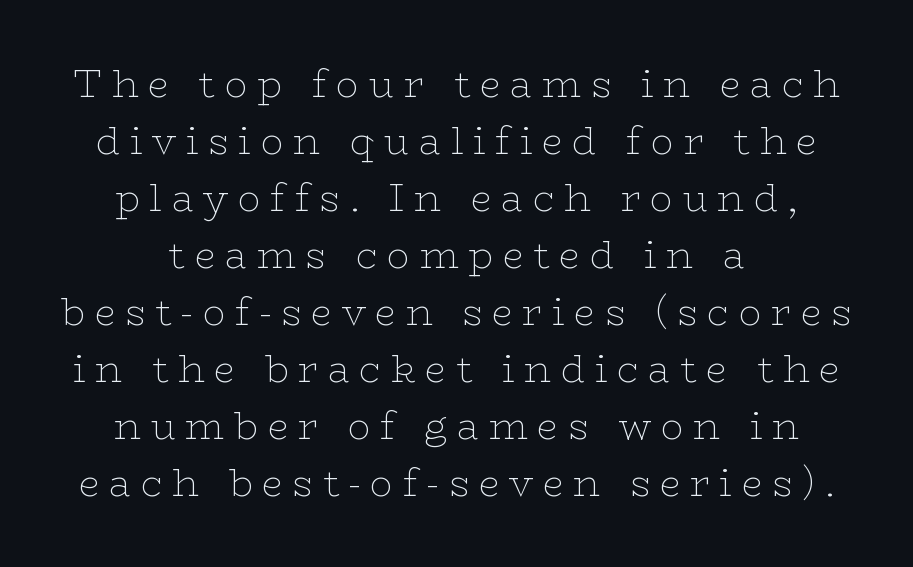
{"serif": "yes", "italic": "no", "bold": "no", "weight": "thin", "width": "wide", "stroke_contrast": "low", "x_height": "medium", "monospaced": "no", "underline": "no", "align": "center", "line_spacing": "normal", "line_spacing_ratio": 1.5, "letter_spacing": "wide", "letter_spacing_em": 0.25, "glyph_px": 38}
